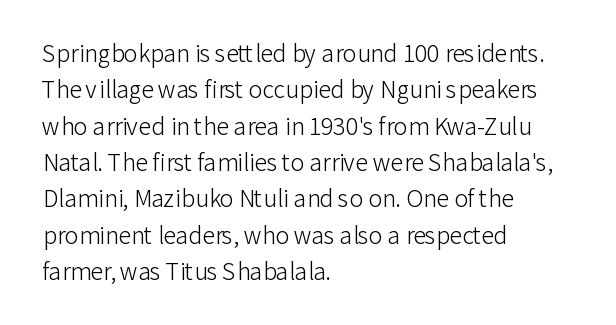
Q: Is the text bold? A: No.
Q: Is the text italic (slanted)? A: No, it is upright.
Q: Is the text underlined? A: No.
Q: How is the paragraph aligned? A: Left-aligned.
Q: Is the spacing between letters normal or unusually wide? A: Normal.
Q: Is the spacing between lines tight, normal or loose? A: Normal.
